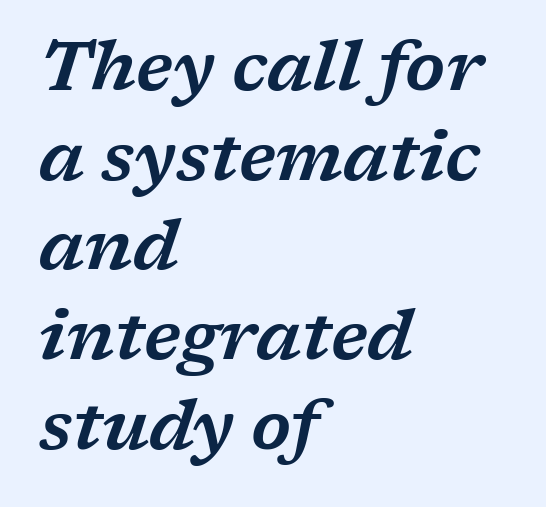
{"serif": "yes", "italic": "yes", "lean": "right", "slant_degrees": 17, "width": "wide", "stroke_contrast": "low", "x_height": "medium", "monospaced": "no", "underline": "no", "align": "left", "line_spacing": "normal", "line_spacing_ratio": 1.3, "letter_spacing": "normal", "letter_spacing_em": 0.0, "glyph_px": 69}
